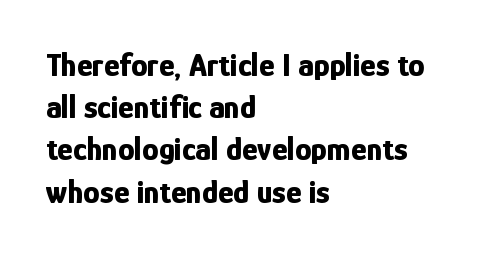
Casual observation: everything's shoved over to the left. Grotesque or geometric, the face here clearly has no serifs. Lines of text with bare space underneath. Compared with an ordinary text face, these strokes are far heavier — a full bold.
